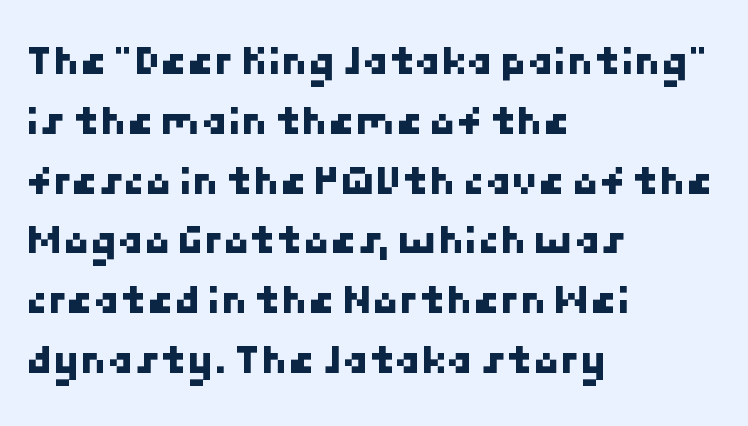
Check under the words: just untouched page. Horizontal alignment here is leftward, the default for most running prose. This sample uses a sans-serif face. The rendering keeps characters at their native spacing. These lines sit exactly where default settings would place them.
